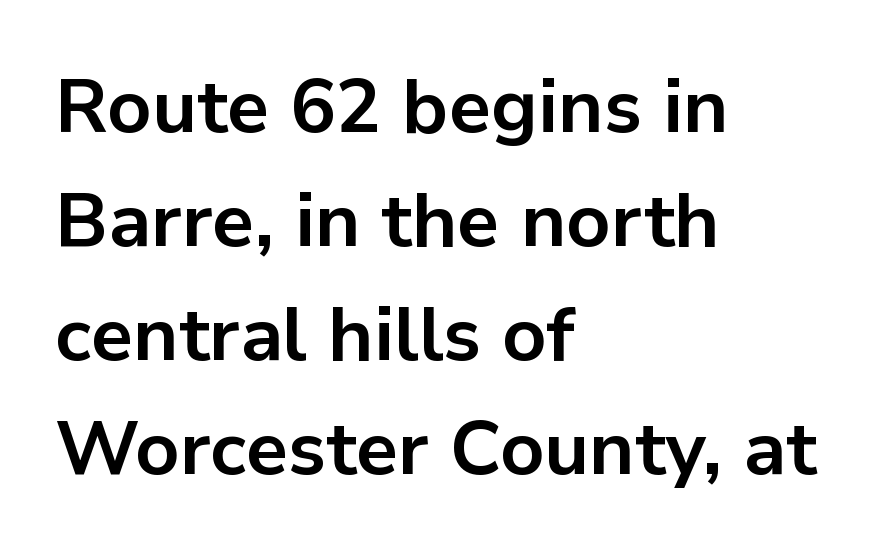
Q: Is the text bold? A: Yes.
Q: Is the text italic (slanted)? A: No, it is upright.
Q: Is the typeface a serif or a sans-serif typeface? A: Sans-serif.
Q: Is the text underlined? A: No.
Q: How is the paragraph aligned? A: Left-aligned.
Q: Is the spacing between letters normal or unusually wide? A: Normal.
Q: Is the spacing between lines tight, normal or loose? A: Normal.
Q: Width (condensed, normal, or wide)? A: Normal.
Q: Stroke contrast? A: Low.
Q: x-height? A: Medium.
Q: Monospaced? A: No.
